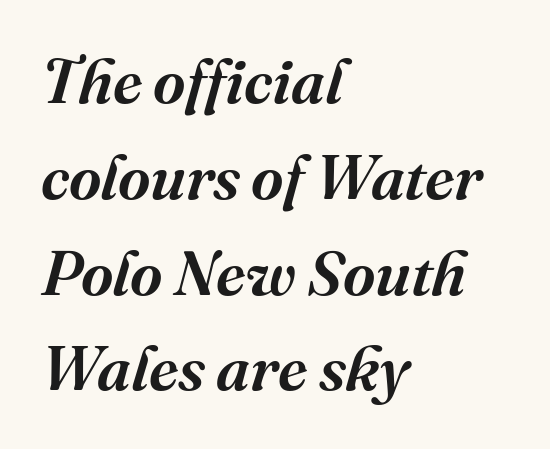
The image shows 63 px serif type, italic (leaning right); set left-aligned, normal line spacing (1.52x), normal letter spacing, not underlined; medium stroke contrast and a medium x-height.
